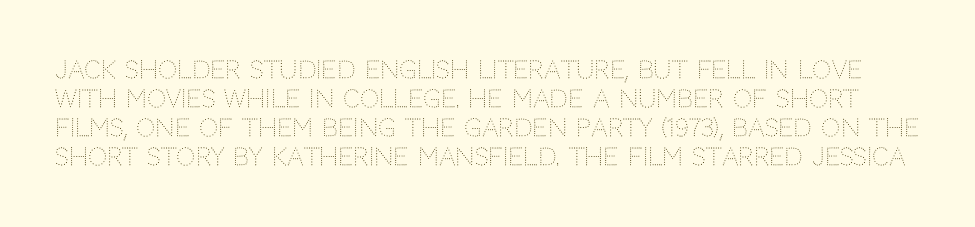
Q: Is the text bold? A: No.
Q: Is the text italic (slanted)? A: No, it is upright.
Q: Is the text underlined? A: No.
Q: Is the spacing between letters normal or unusually wide? A: Normal.
